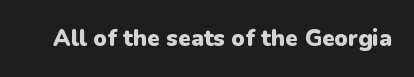
{"italic": "no", "bold": "yes", "underline": "no", "letter_spacing": "normal", "letter_spacing_em": 0.0, "glyph_px": 23}
